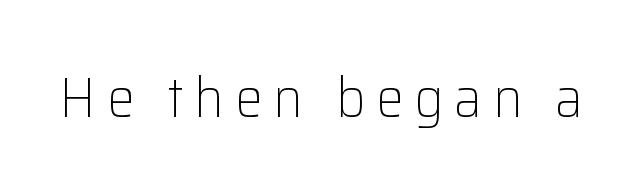
The image shows 56 px light sans-serif type, upright; set not underlined; low stroke contrast and a medium x-height.
